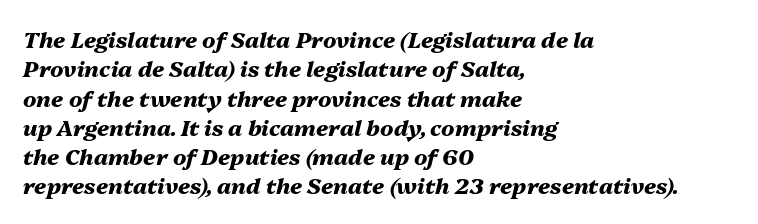
{"italic": "yes", "lean": "right", "slant_degrees": 13, "bold": "yes", "underline": "no", "align": "left", "line_spacing": "normal", "line_spacing_ratio": 1.33, "letter_spacing": "normal", "letter_spacing_em": 0.0, "glyph_px": 22}
